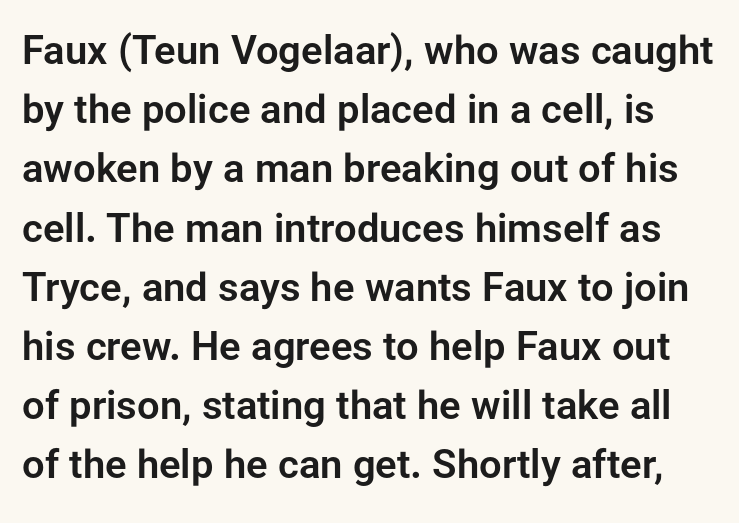
Q: Is the text italic (slanted)? A: No, it is upright.
Q: Is the typeface a serif or a sans-serif typeface? A: Sans-serif.
Q: Is the text underlined? A: No.
Q: Is the spacing between letters normal or unusually wide? A: Normal.
Q: Is the spacing between lines tight, normal or loose? A: Normal.
Q: Width (condensed, normal, or wide)? A: Normal.
Q: Stroke contrast? A: Low.
Q: x-height? A: Medium.
Q: Monospaced? A: No.
